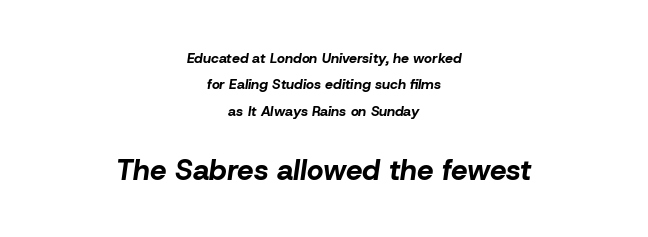
The image shows 29 px bold type, italic (leaning right); set centered, line spacing 1.89x, normal letter spacing, not underlined; the second (bottom) block is 2.07x larger; low stroke contrast and a medium x-height.
